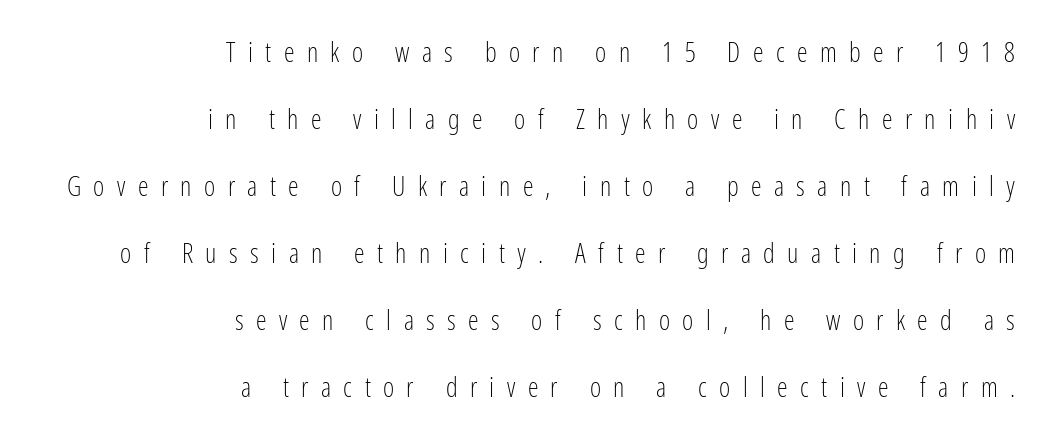
Q: Is the text bold? A: No.
Q: Is the text italic (slanted)? A: No, it is upright.
Q: Is the text underlined? A: No.
Q: How is the paragraph aligned? A: Right-aligned.
Q: Is the spacing between letters normal or unusually wide? A: Unusually wide.
Q: Is the spacing between lines tight, normal or loose? A: Loose.
